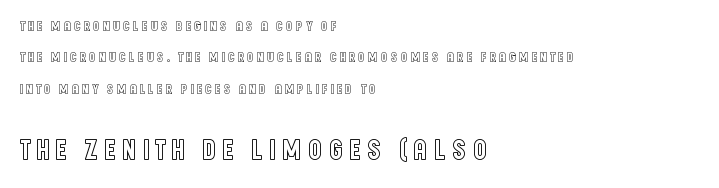
The image shows 29 px condensed type, upright; set left-aligned, loose line spacing (2.25x), not underlined; the second (bottom) block is 2.07x larger; a large x-height.
